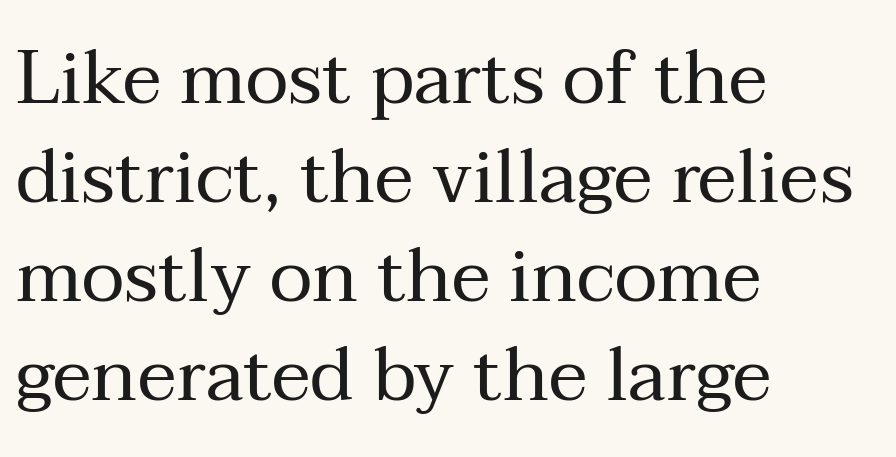
{"serif": "yes", "italic": "no", "bold": "no", "weight": "regular", "width": "normal", "stroke_contrast": "medium", "x_height": "medium", "monospaced": "no", "underline": "no", "align": "left", "line_spacing": "normal", "line_spacing_ratio": 1.34, "letter_spacing": "normal", "letter_spacing_em": 0.0, "glyph_px": 74}
